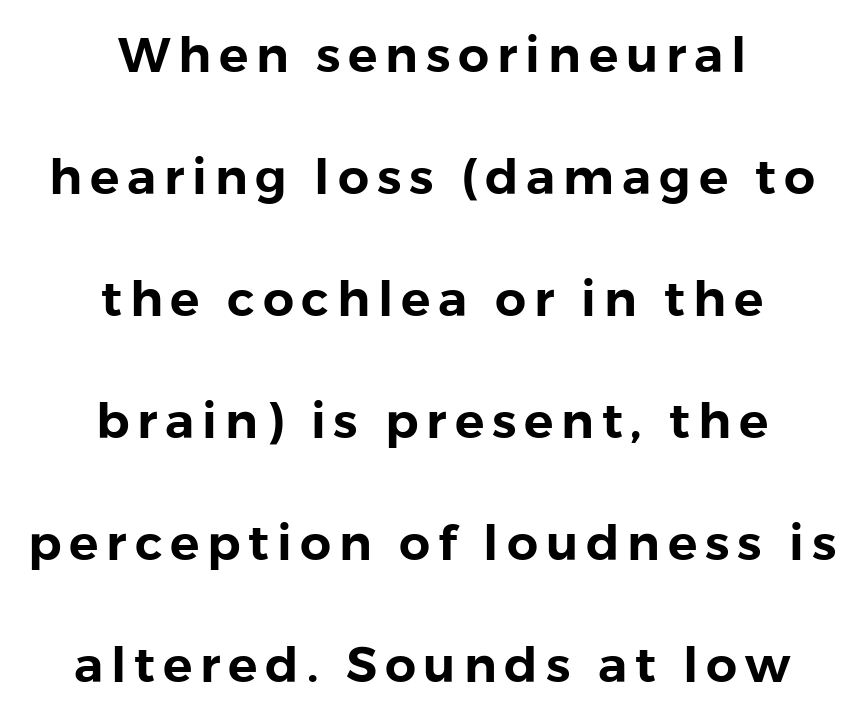
Horizontally, the lines are justified to the midpoint only. Italic: no, the glyphs are upright roman. Looks like regular typesetting: each glyph gets only the width it needs. No feet cap the strokes, marking this as sans-serif type.
